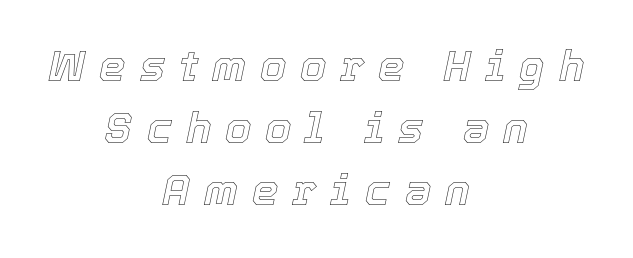
{"italic": "yes", "lean": "right", "slant_degrees": 12, "width": "normal", "x_height": "medium", "monospaced": "no", "underline": "no", "align": "center", "line_spacing": "normal", "line_spacing_ratio": 1.48, "letter_spacing": "wide", "letter_spacing_em": 0.33, "glyph_px": 42}
